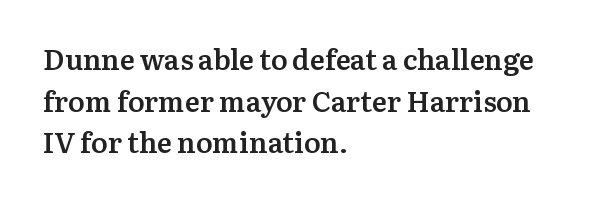
Q: Is the text bold? A: Semi-bold.
Q: Is the text italic (slanted)? A: No, it is upright.
Q: Is the typeface a serif or a sans-serif typeface? A: Serif.
Q: Is the text underlined? A: No.
Q: How is the paragraph aligned? A: Left-aligned.
Q: Is the spacing between letters normal or unusually wide? A: Normal.
Q: Is the spacing between lines tight, normal or loose? A: Normal.
Q: Width (condensed, normal, or wide)? A: Normal.
Q: Stroke contrast? A: Medium.
Q: x-height? A: Medium.
Q: Monospaced? A: No.
